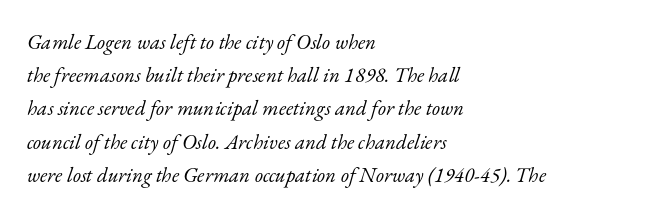
Q: Is the text bold? A: No.
Q: Is the text italic (slanted)? A: Yes, it leans right by about 17 degrees.
Q: Is the text underlined? A: No.
Q: How is the paragraph aligned? A: Left-aligned.
Q: Is the spacing between letters normal or unusually wide? A: Normal.
Q: Is the spacing between lines tight, normal or loose? A: Normal.
